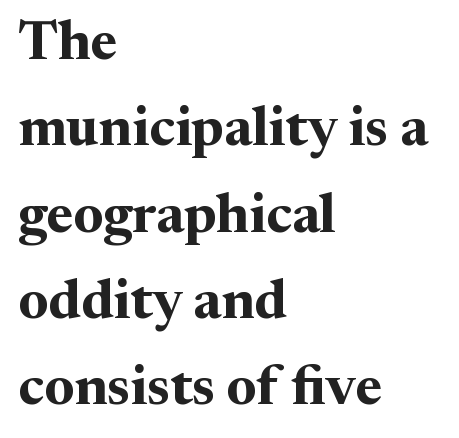
The image shows 55 px bold serif type, upright; set left-aligned, normal line spacing (1.57x), normal letter spacing, not underlined; medium stroke contrast and a medium x-height.
